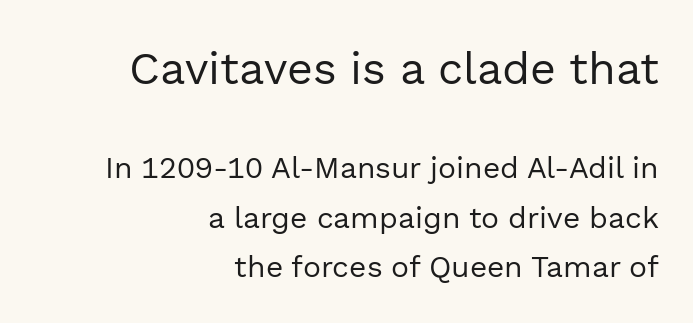
{"serif": "no", "italic": "no", "bold": "no", "weight": "regular", "width": "normal", "x_height": "medium", "monospaced": "no", "underline": "no", "align": "right", "line_spacing": "normal", "line_spacing_ratio": 1.65, "letter_spacing": "normal", "letter_spacing_em": 0.0, "larger_block": "first", "size_ratio": 1.5, "glyph_px": 45}
